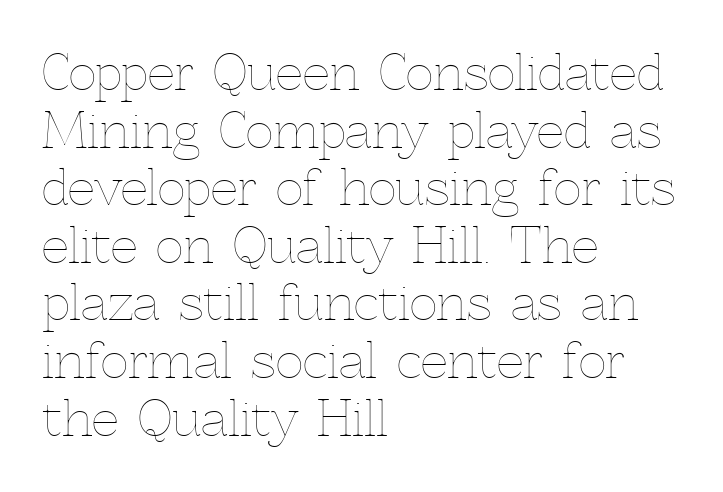
{"italic": "no", "bold": "no", "weight": "thin", "width": "normal", "x_height": "medium", "monospaced": "no", "underline": "no", "align": "left", "line_spacing_ratio": 1.2, "letter_spacing": "normal", "letter_spacing_em": 0.0, "glyph_px": 48}
